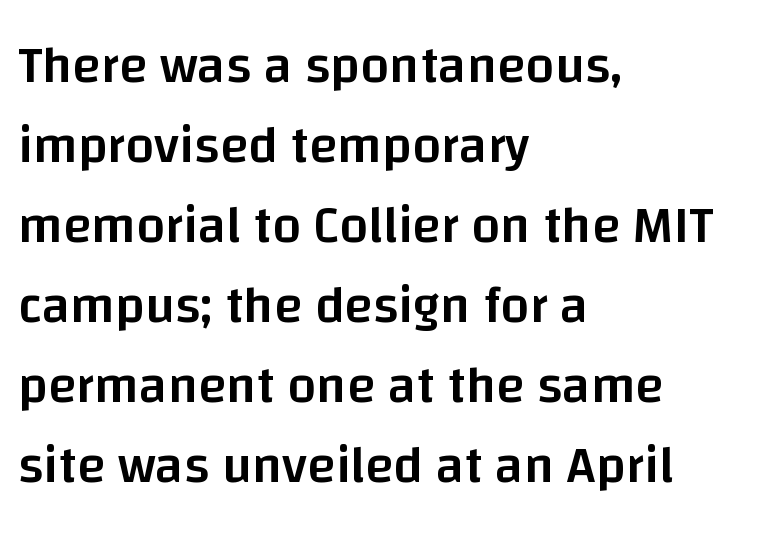
{"serif": "no", "italic": "no", "bold": "semi", "weight": "semibold", "width": "normal", "stroke_contrast": "low", "x_height": "large", "monospaced": "no", "underline": "no", "align": "left", "line_spacing": "normal", "line_spacing_ratio": 1.54, "letter_spacing": "normal", "letter_spacing_em": 0.0, "glyph_px": 52}
